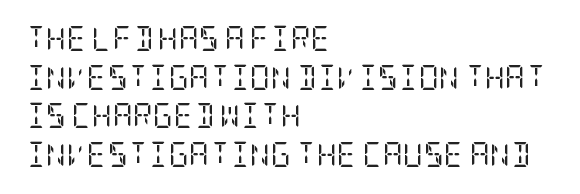
Notice how descenders clear the ascenders below comfortably — that's standard leading. Posture: vertical. Letter spacing: default. This rendering uses left alignment, leaving the right contour irregular.
